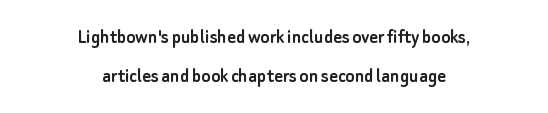
Q: Is the text italic (slanted)? A: No, it is upright.
Q: Is the text underlined? A: No.
Q: How is the paragraph aligned? A: Centered.
Q: Is the spacing between letters normal or unusually wide? A: Normal.
